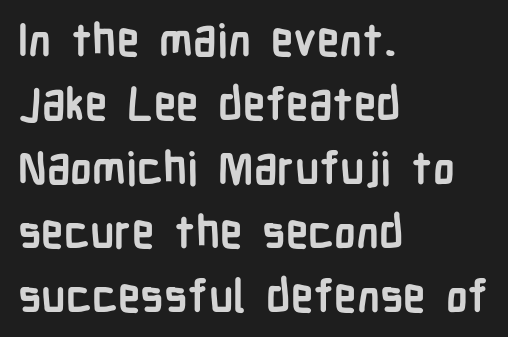
Bare-footed words on every line. The space between consecutive lines is moderate. The font's upright variant was chosen for this text. The horizontal fit of the characters is conventional and even.
